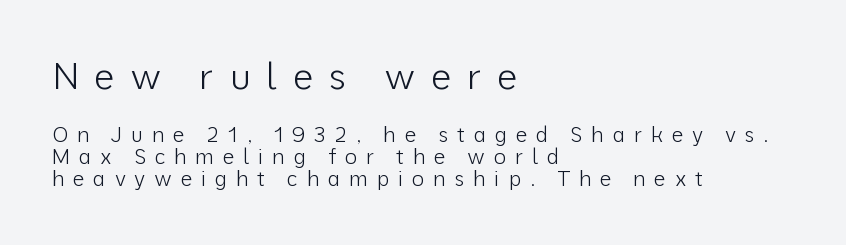
Whoever set this made the first block the dominant, larger element. Horizontal alignment here is leftward, the default for most running prose. Is the stroke heavy? The answer is a plain regular-or-lighter. Type without underlining. To sum up the face: it is a sans, with no serifs.
